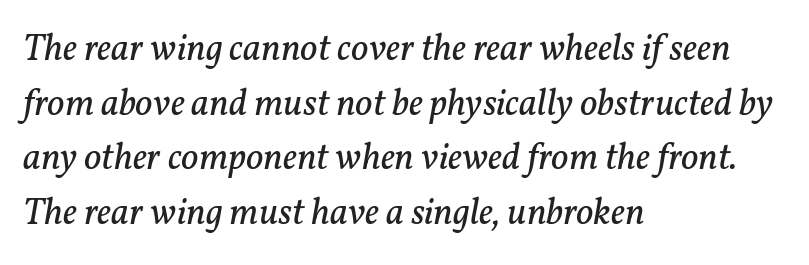
The image shows 38 px regular-weight serif type, italic (leaning right); set left-aligned, normal line spacing (1.44x), normal letter spacing, not underlined; low stroke contrast and a medium x-height.
